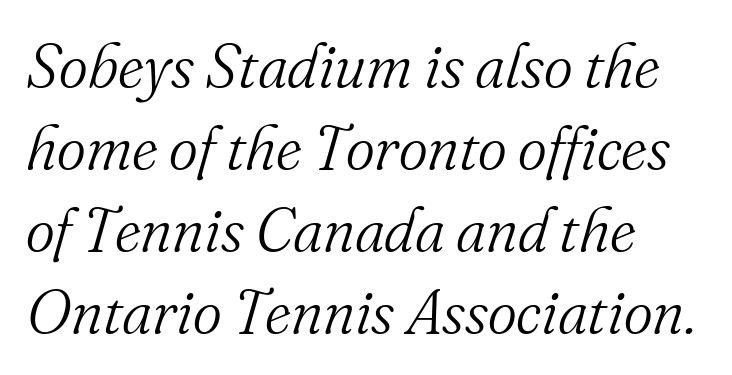
Q: Is the text bold? A: No.
Q: Is the text italic (slanted)? A: Yes, it leans right by about 16 degrees.
Q: Is the typeface a serif or a sans-serif typeface? A: Serif.
Q: Is the text underlined? A: No.
Q: How is the paragraph aligned? A: Left-aligned.
Q: Is the spacing between letters normal or unusually wide? A: Normal.
Q: Is the spacing between lines tight, normal or loose? A: Normal.
Q: Width (condensed, normal, or wide)? A: Normal.
Q: Stroke contrast? A: Medium.
Q: x-height? A: Small.
Q: Monospaced? A: No.
